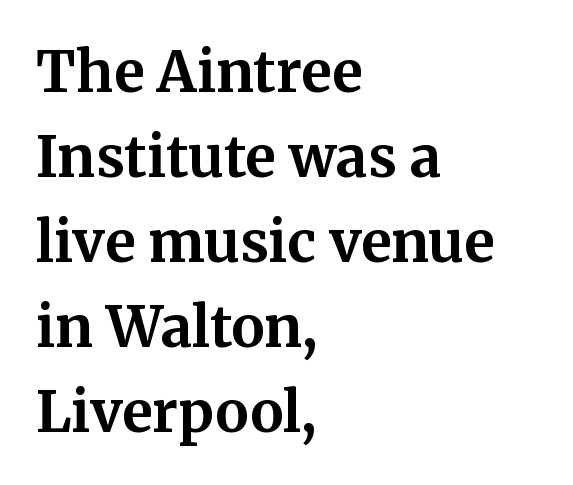
The image shows 56 px bold serif type, upright; set left-aligned, normal line spacing (1.52x), normal letter spacing, not underlined; medium stroke contrast and a medium x-height.
